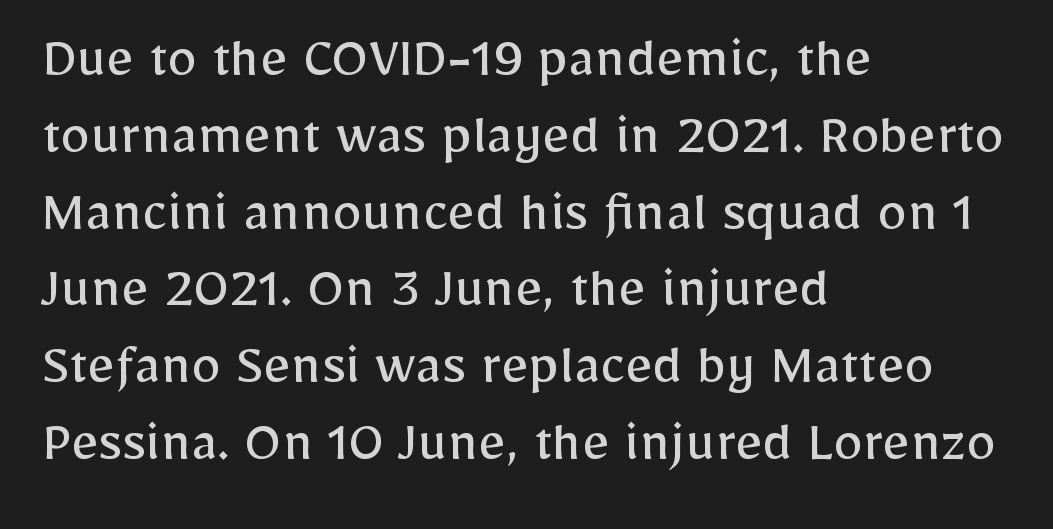
Q: Is the text bold? A: No.
Q: Is the text italic (slanted)? A: No, it is upright.
Q: Is the typeface a serif or a sans-serif typeface? A: Sans-serif.
Q: Is the text underlined? A: No.
Q: How is the paragraph aligned? A: Left-aligned.
Q: Is the spacing between letters normal or unusually wide? A: Normal.
Q: Is the spacing between lines tight, normal or loose? A: Normal.
Q: Width (condensed, normal, or wide)? A: Normal.
Q: Stroke contrast? A: Low.
Q: x-height? A: Medium.
Q: Monospaced? A: No.
